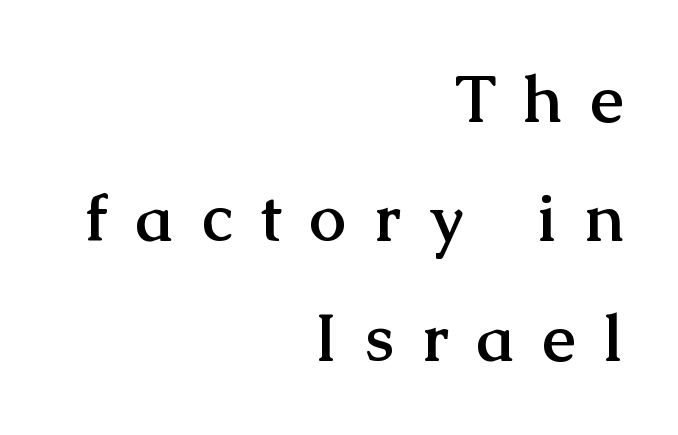
The image shows 66 px semibold serif type, upright; set right-aligned, line spacing 1.81x, unusually wide letter spacing (+0.43 em), not underlined; medium stroke contrast and a medium x-height.
